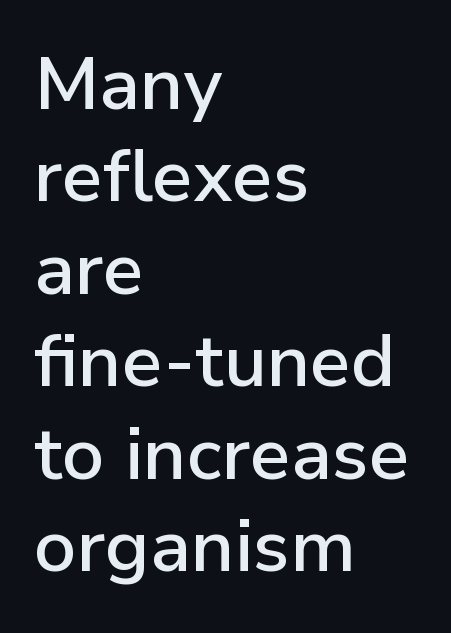
Q: Is the text italic (slanted)? A: No, it is upright.
Q: Is the typeface a serif or a sans-serif typeface? A: Sans-serif.
Q: Is the text underlined? A: No.
Q: How is the paragraph aligned? A: Left-aligned.
Q: Is the spacing between letters normal or unusually wide? A: Normal.
Q: Is the spacing between lines tight, normal or loose? A: Normal.
Q: Width (condensed, normal, or wide)? A: Normal.
Q: Stroke contrast? A: Low.
Q: x-height? A: Medium.
Q: Monospaced? A: No.
